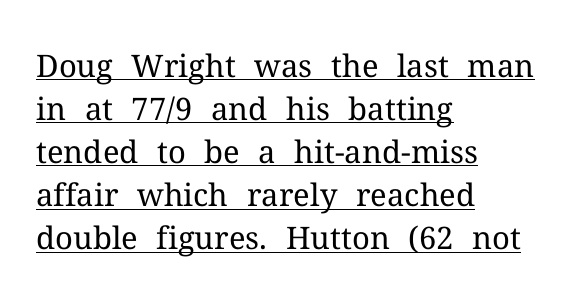
{"serif": "yes", "italic": "no", "bold": "no", "weight": "regular", "width": "normal", "stroke_contrast": "medium", "x_height": "medium", "monospaced": "no", "underline": "yes", "align": "left", "line_spacing": "normal", "line_spacing_ratio": 1.39, "letter_spacing": "normal", "letter_spacing_em": 0.0, "glyph_px": 31}
